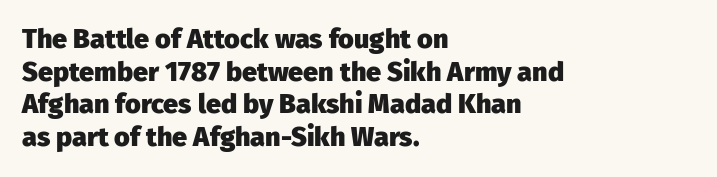
{"italic": "no", "bold": "yes", "underline": "no", "align": "left", "line_spacing_ratio": 1.21, "letter_spacing": "normal", "letter_spacing_em": 0.0, "glyph_px": 27}
